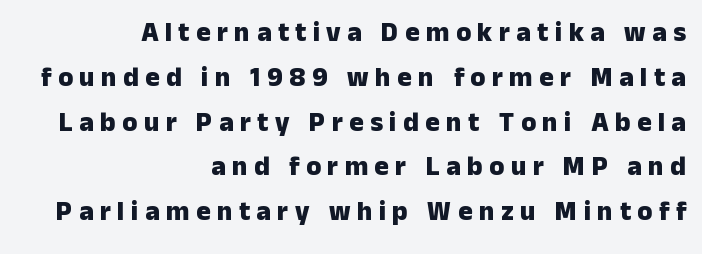
Q: Is the text bold? A: Yes.
Q: Is the text italic (slanted)? A: No, it is upright.
Q: Is the text underlined? A: No.
Q: How is the paragraph aligned? A: Right-aligned.
Q: Is the spacing between letters normal or unusually wide? A: Unusually wide.
Q: Is the spacing between lines tight, normal or loose? A: Normal.
